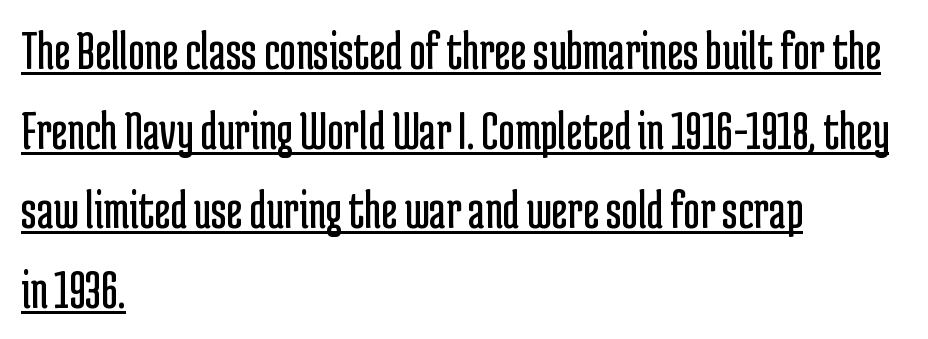
The image shows 56 px regular-weight, condensed sans-serif type, upright; set left-aligned, normal line spacing (1.42x), normal letter spacing, underlined; low stroke contrast and a medium x-height.
